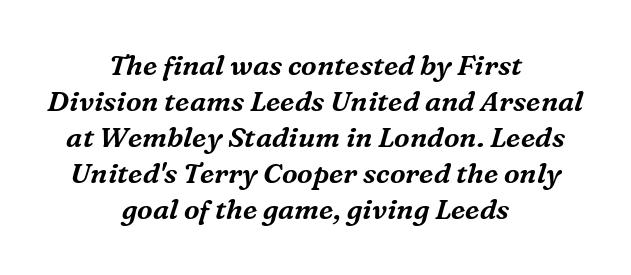
{"serif": "yes", "italic": "yes", "lean": "right", "slant_degrees": 16, "width": "normal", "stroke_contrast": "medium", "x_height": "medium", "monospaced": "no", "underline": "no", "align": "center", "line_spacing": "normal", "line_spacing_ratio": 1.29, "letter_spacing": "normal", "letter_spacing_em": 0.0, "glyph_px": 28}
